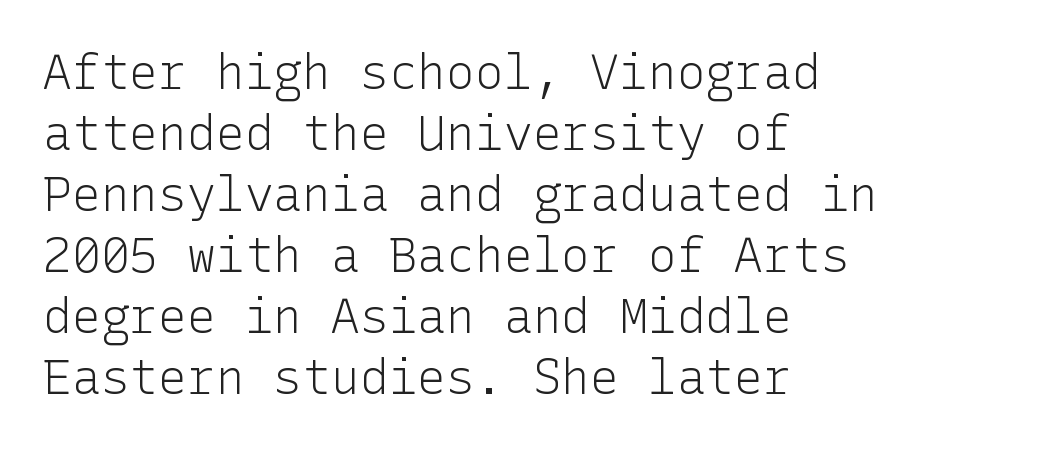
The image shows 48 px light sans-serif type, upright; set left-aligned, normal line spacing (1.27x), normal letter spacing, not underlined; low stroke contrast and a medium x-height.
